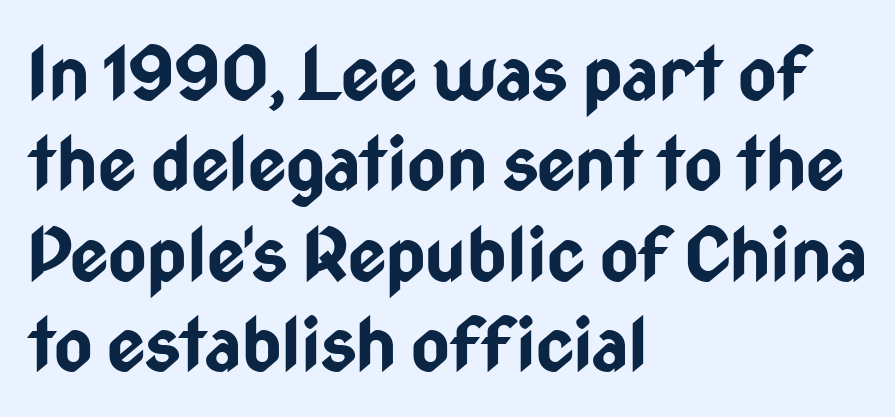
The image shows 74 px bold, condensed sans-serif type, upright; set left-aligned, line spacing 1.22x, normal letter spacing, not underlined; low stroke contrast and a medium x-height.
